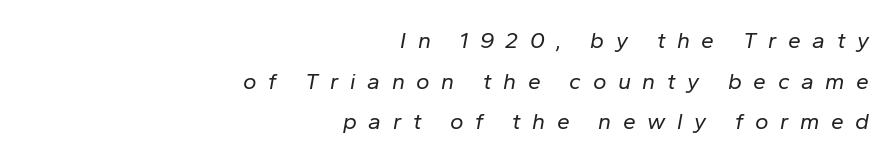
Q: Is the text bold? A: No.
Q: Is the text italic (slanted)? A: Yes, it leans right by about 10 degrees.
Q: Is the text underlined? A: No.
Q: How is the paragraph aligned? A: Right-aligned.
Q: Is the spacing between letters normal or unusually wide? A: Unusually wide.
